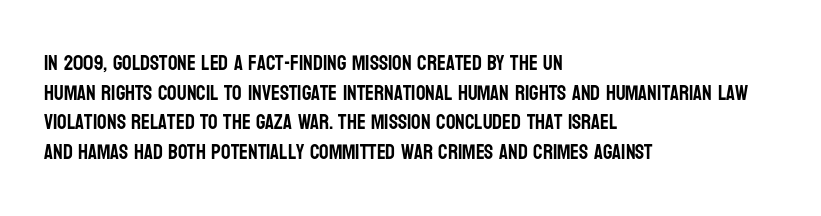
{"italic": "no", "underline": "no", "align": "left", "line_spacing": "normal", "line_spacing_ratio": 1.41, "letter_spacing": "normal", "letter_spacing_em": 0.0, "glyph_px": 21}
